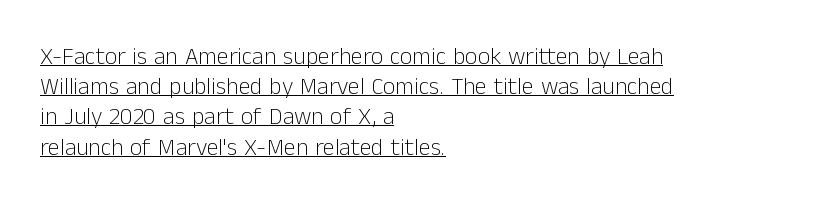
{"italic": "no", "bold": "no", "underline": "yes", "align": "left", "line_spacing": "normal", "line_spacing_ratio": 1.26, "letter_spacing": "normal", "letter_spacing_em": 0.0, "glyph_px": 24}
